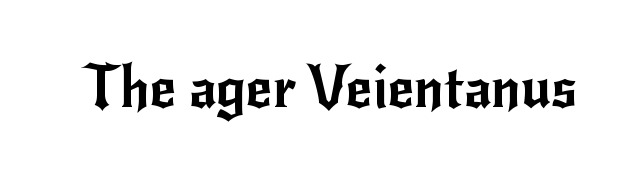
{"serif": "no", "italic": "no", "width": "normal", "stroke_contrast": "low", "x_height": "small", "monospaced": "no", "underline": "no", "letter_spacing": "normal", "letter_spacing_em": 0.0, "glyph_px": 57}
